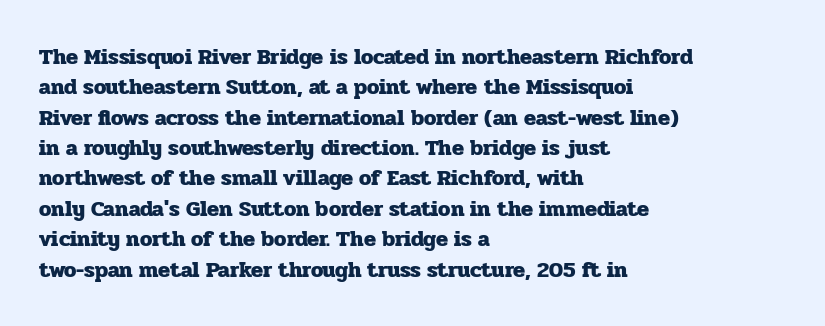
The paragraph shown leans on its left margin. The glyphs have the mass of a bold cut. How are the letters spaced? Ordinarily, with no added tracking. This sample uses an upright cut, with every glyph sitting square on the baseline.
